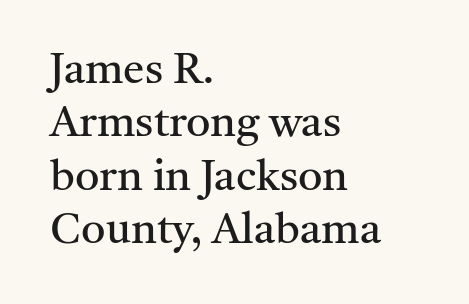
{"serif": "yes", "italic": "no", "bold": "no", "weight": "regular", "width": "normal", "stroke_contrast": "medium", "x_height": "medium", "monospaced": "no", "underline": "no", "align": "left", "line_spacing_ratio": 1.24, "letter_spacing": "normal", "letter_spacing_em": 0.0, "glyph_px": 43}
